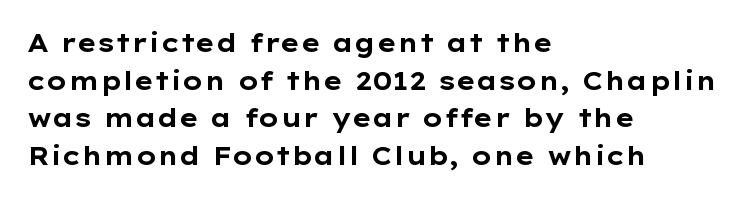
Students, note that the glyphs here touch the page at normal intervals. The vertical gap from one line to the next is medium. The lettering stays uniformly vertical, giving the passage a roman look. The lines are quadded left. Heft: maximum for text — a bold. Type without underlining.
